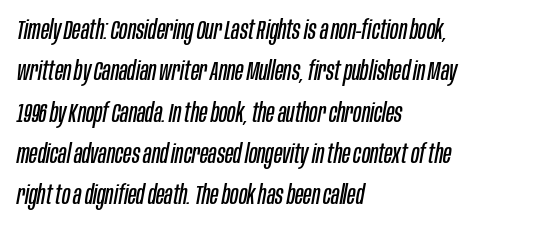
Q: Is the text bold? A: No.
Q: Is the text italic (slanted)? A: Yes, it leans right by about 10 degrees.
Q: Is the text underlined? A: No.
Q: How is the paragraph aligned? A: Left-aligned.
Q: Is the spacing between letters normal or unusually wide? A: Normal.
Q: Is the spacing between lines tight, normal or loose? A: Normal.
